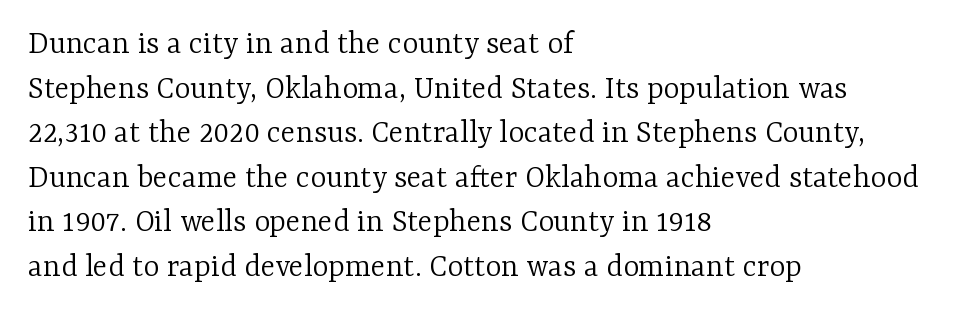
{"serif": "yes", "italic": "no", "bold": "no", "weight": "light", "width": "normal", "stroke_contrast": "low", "x_height": "medium", "monospaced": "no", "underline": "no", "align": "left", "line_spacing": "normal", "line_spacing_ratio": 1.31, "letter_spacing": "normal", "letter_spacing_em": 0.0, "glyph_px": 34}
